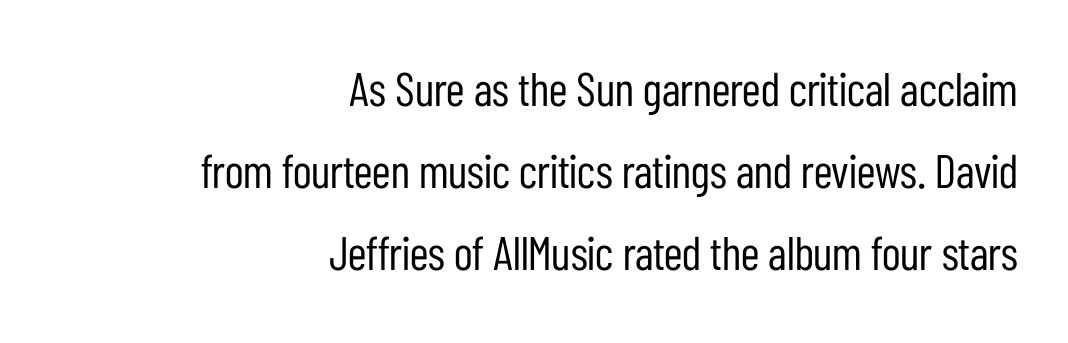
{"serif": "no", "italic": "no", "bold": "no", "weight": "regular", "width": "condensed", "stroke_contrast": "low", "x_height": "medium", "monospaced": "no", "underline": "no", "align": "right", "line_spacing_ratio": 1.74, "letter_spacing": "normal", "letter_spacing_em": 0.0, "glyph_px": 47}
